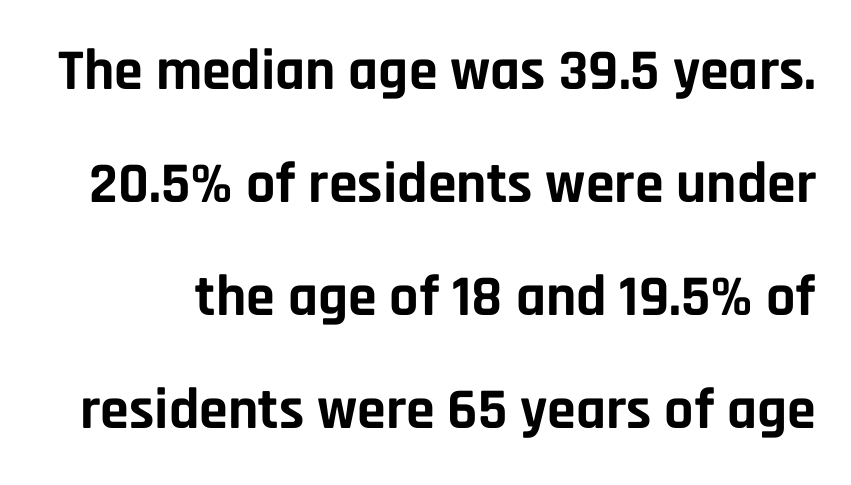
{"serif": "no", "italic": "no", "bold": "yes", "weight": "bold", "width": "normal", "stroke_contrast": "low", "x_height": "large", "monospaced": "no", "underline": "no", "line_spacing": "loose", "line_spacing_ratio": 1.95, "letter_spacing": "normal", "letter_spacing_em": 0.0, "glyph_px": 58}
